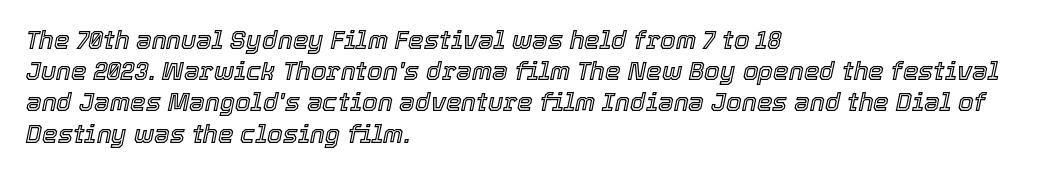
Q: Is the text italic (slanted)? A: Yes, it leans right by about 12 degrees.
Q: Is the text underlined? A: No.
Q: How is the paragraph aligned? A: Left-aligned.
Q: Is the spacing between letters normal or unusually wide? A: Normal.
Q: Is the spacing between lines tight, normal or loose? A: Normal.
